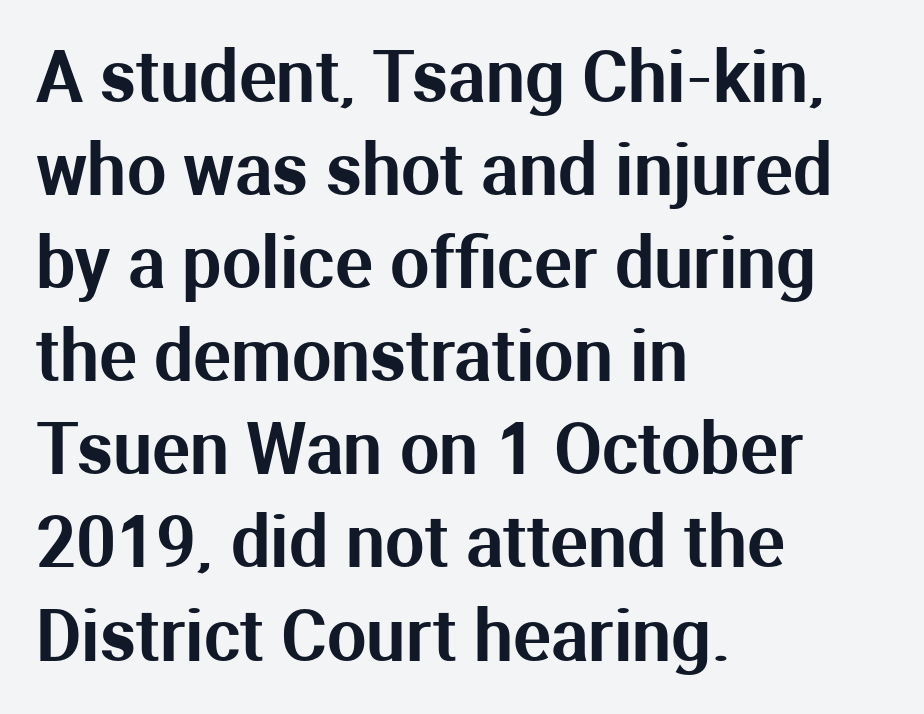
{"serif": "no", "italic": "no", "width": "normal", "stroke_contrast": "medium", "x_height": "medium", "monospaced": "no", "underline": "no", "align": "left", "line_spacing": "normal", "line_spacing_ratio": 1.33, "letter_spacing": "normal", "letter_spacing_em": 0.0, "glyph_px": 70}
